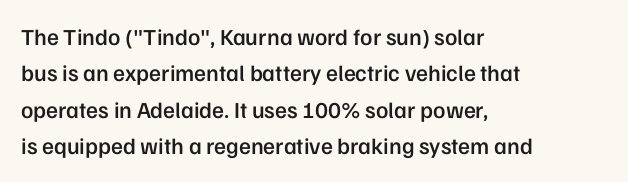
{"italic": "no", "bold": "semi", "underline": "no", "align": "left", "line_spacing": "normal", "line_spacing_ratio": 1.58, "letter_spacing": "normal", "letter_spacing_em": 0.0, "glyph_px": 23}
